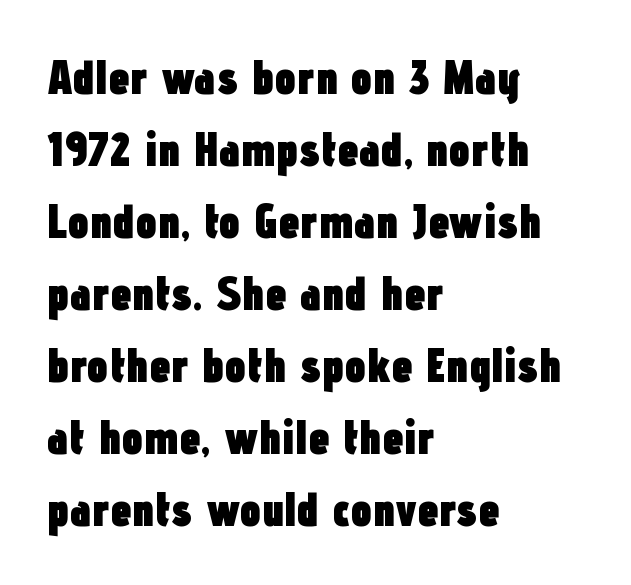
Q: Is the text bold? A: Yes.
Q: Is the text italic (slanted)? A: No, it is upright.
Q: Is the typeface a serif or a sans-serif typeface? A: Sans-serif.
Q: Is the text underlined? A: No.
Q: How is the paragraph aligned? A: Left-aligned.
Q: Is the spacing between letters normal or unusually wide? A: Normal.
Q: Is the spacing between lines tight, normal or loose? A: Normal.
Q: Width (condensed, normal, or wide)? A: Condensed.
Q: Stroke contrast? A: Low.
Q: x-height? A: Medium.
Q: Monospaced? A: No.
